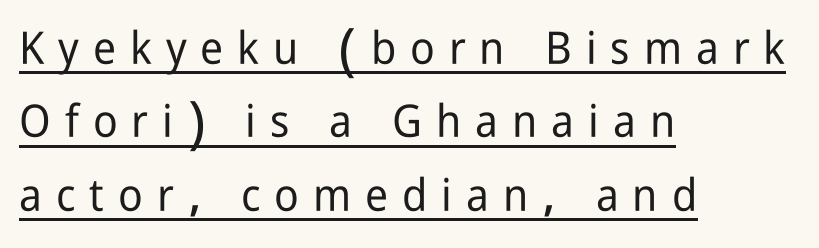
{"serif": "no", "italic": "no", "width": "condensed", "stroke_contrast": "low", "x_height": "medium", "monospaced": "no", "underline": "yes", "align": "left", "line_spacing": "normal", "line_spacing_ratio": 1.63, "letter_spacing": "wide", "letter_spacing_em": 0.31, "glyph_px": 45}
